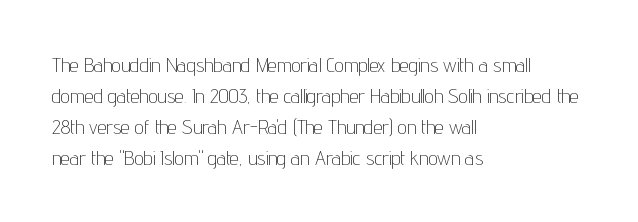
Q: Is the text bold? A: No.
Q: Is the text italic (slanted)? A: No, it is upright.
Q: Is the text underlined? A: No.
Q: How is the paragraph aligned? A: Left-aligned.
Q: Is the spacing between letters normal or unusually wide? A: Normal.
Q: Is the spacing between lines tight, normal or loose? A: Normal.
